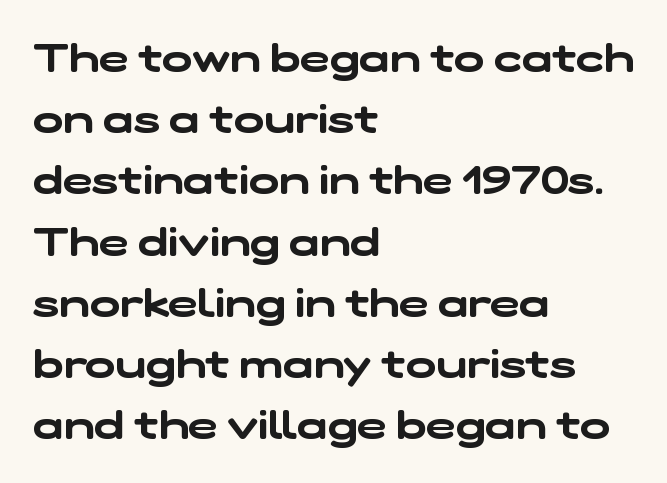
The image shows 40 px wide sans-serif type; set left-aligned, normal line spacing (1.53x), normal letter spacing, not underlined; low stroke contrast and a medium x-height.
